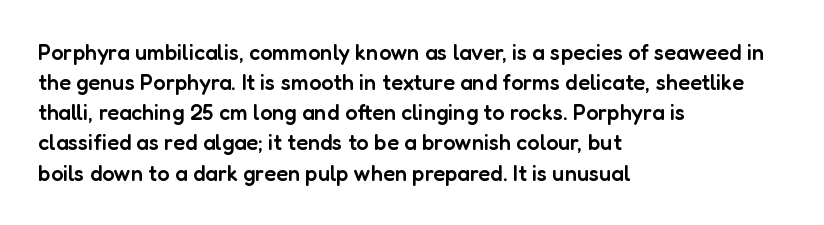
The image shows 22 px text type, upright; set left-aligned, normal line spacing (1.37x), normal letter spacing, not underlined.
